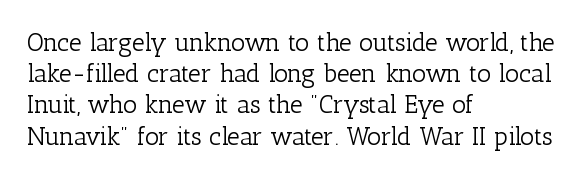
{"italic": "no", "bold": "no", "underline": "no", "align": "left", "line_spacing": "normal", "line_spacing_ratio": 1.25, "letter_spacing": "normal", "letter_spacing_em": 0.0, "glyph_px": 25}
